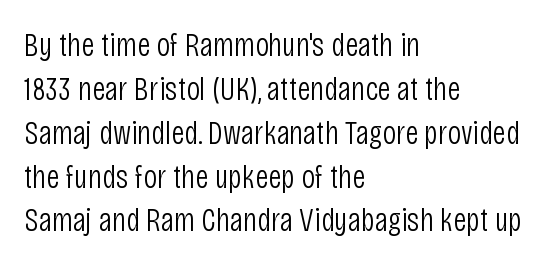
The image shows 34 px light, condensed sans-serif type, upright; set left-aligned, normal line spacing (1.29x), normal letter spacing, not underlined; low stroke contrast and a large x-height.
